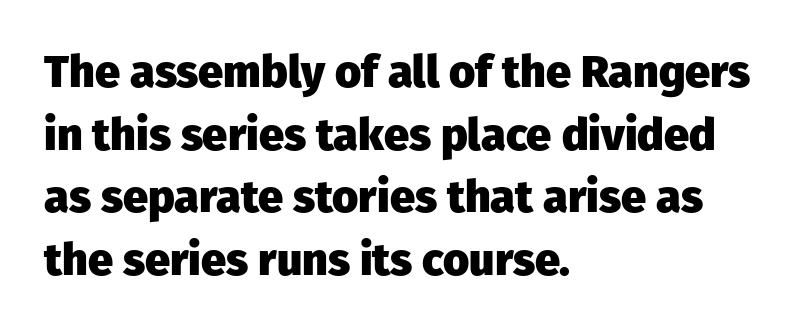
The image shows 45 px heavy sans-serif type, upright; set left-aligned, normal line spacing (1.39x), normal letter spacing, not underlined; low stroke contrast and a medium x-height.
